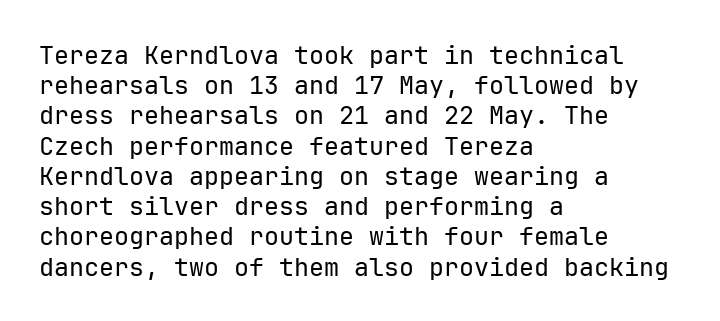
Q: Is the text bold? A: No.
Q: Is the text italic (slanted)? A: No, it is upright.
Q: Is the text underlined? A: No.
Q: How is the paragraph aligned? A: Left-aligned.
Q: Is the spacing between letters normal or unusually wide? A: Normal.
